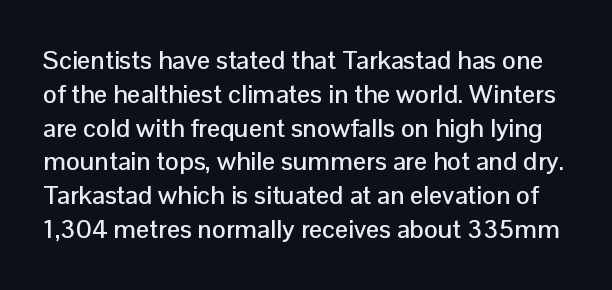
Reading down the column, the eye jumps a familiar distance to each next line. Italic? Not at all — the glyphs are vertical. Characters follow at the spacing the type designer built in. The zone under the glyphs is completely vacant.
